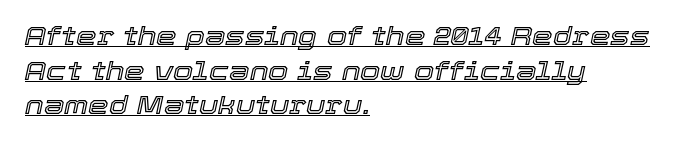
{"italic": "yes", "lean": "right", "slant_degrees": 12, "underline": "yes", "align": "left", "line_spacing": "normal", "line_spacing_ratio": 1.33, "letter_spacing": "normal", "letter_spacing_em": 0.0, "glyph_px": 26}
